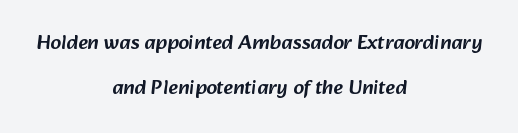
Is there much room between lines? Yes — plenty of vertical air separates them. Quick note: underline off. In CSS terms this would be text-align: center. Look at the tracking — it's just the regular setting, nothing added.
